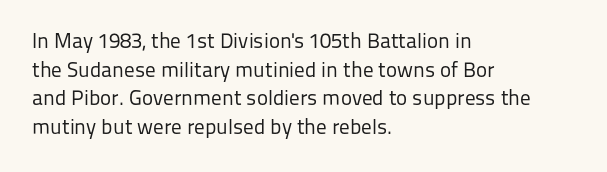
Line beginnings align vertically; line endings do not. Whoever set this chose a conventional vertical rhythm. Stroke mass is kept to a normal reading level or below. Nobody touched the tracking dial on this one.
